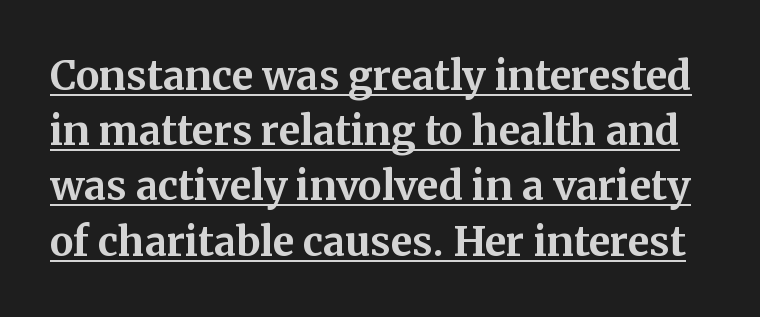
{"serif": "yes", "italic": "no", "bold": "yes", "weight": "bold", "width": "normal", "stroke_contrast": "medium", "x_height": "medium", "monospaced": "no", "underline": "yes", "line_spacing": "normal", "line_spacing_ratio": 1.38, "letter_spacing": "normal", "letter_spacing_em": 0.0, "glyph_px": 40}
